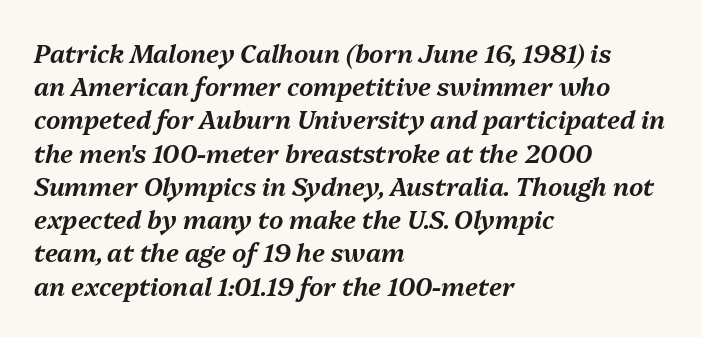
Q: Is the text italic (slanted)? A: Yes, it leans right by about 13 degrees.
Q: Is the text underlined? A: No.
Q: How is the paragraph aligned? A: Left-aligned.
Q: Is the spacing between letters normal or unusually wide? A: Normal.
Q: Is the spacing between lines tight, normal or loose? A: Normal.
